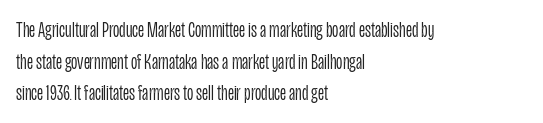
The image shows 22 px text type, upright; set left-aligned, normal line spacing (1.44x), normal letter spacing, not underlined.
